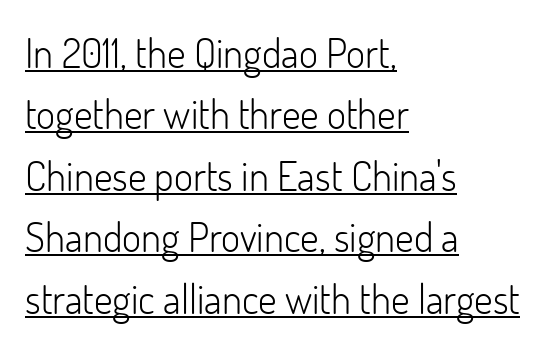
{"serif": "no", "italic": "no", "bold": "no", "weight": "light", "width": "normal", "stroke_contrast": "low", "x_height": "small", "monospaced": "no", "underline": "yes", "align": "left", "line_spacing": "normal", "line_spacing_ratio": 1.5, "letter_spacing": "normal", "letter_spacing_em": 0.0, "glyph_px": 41}
